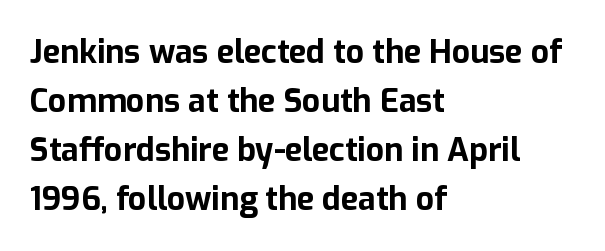
Q: Is the text bold? A: Yes.
Q: Is the text italic (slanted)? A: No, it is upright.
Q: Is the typeface a serif or a sans-serif typeface? A: Sans-serif.
Q: Is the text underlined? A: No.
Q: How is the paragraph aligned? A: Left-aligned.
Q: Is the spacing between letters normal or unusually wide? A: Normal.
Q: Is the spacing between lines tight, normal or loose? A: Normal.
Q: Width (condensed, normal, or wide)? A: Normal.
Q: Stroke contrast? A: Low.
Q: x-height? A: Medium.
Q: Monospaced? A: No.
